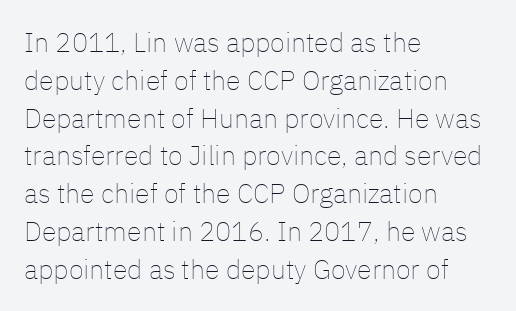
Q: Is the text bold? A: No.
Q: Is the text italic (slanted)? A: No, it is upright.
Q: Is the text underlined? A: No.
Q: How is the paragraph aligned? A: Left-aligned.
Q: Is the spacing between letters normal or unusually wide? A: Normal.
Q: Is the spacing between lines tight, normal or loose? A: Normal.
